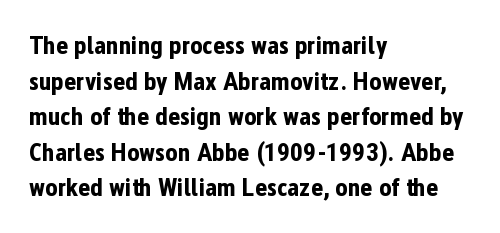
{"italic": "no", "bold": "yes", "underline": "no", "align": "left", "line_spacing": "normal", "line_spacing_ratio": 1.37, "letter_spacing": "normal", "letter_spacing_em": 0.0, "glyph_px": 26}
